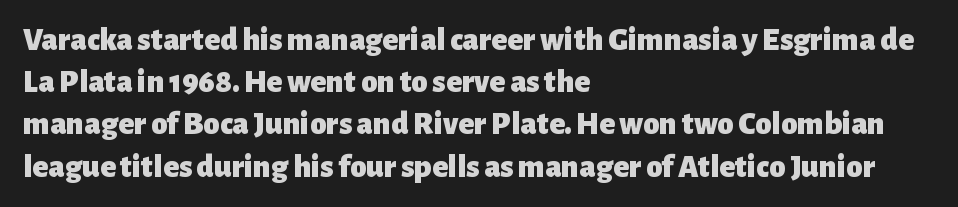
The image shows 33 px heavy sans-serif type, upright; set left-aligned, normal line spacing (1.28x), normal letter spacing, not underlined; low stroke contrast and a medium x-height.
